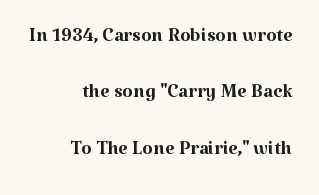
The image shows 27 px text type, upright; set right-aligned, loose line spacing (2.09x), normal letter spacing, not underlined.
